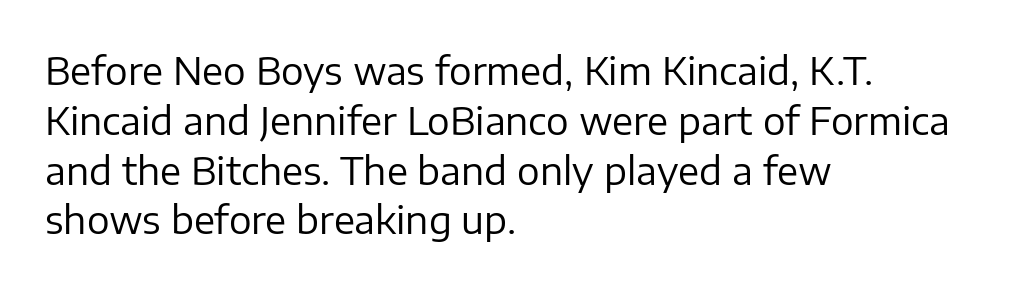
Anything drawn beneath the words? Only blank space. The letters look calm and open, with moderate or lighter stems. The face used here is proportionally spaced, like ordinary book or web type. Successive baselines arrive at the customary interval. The passage shown is typeset with a sans-serif family.
